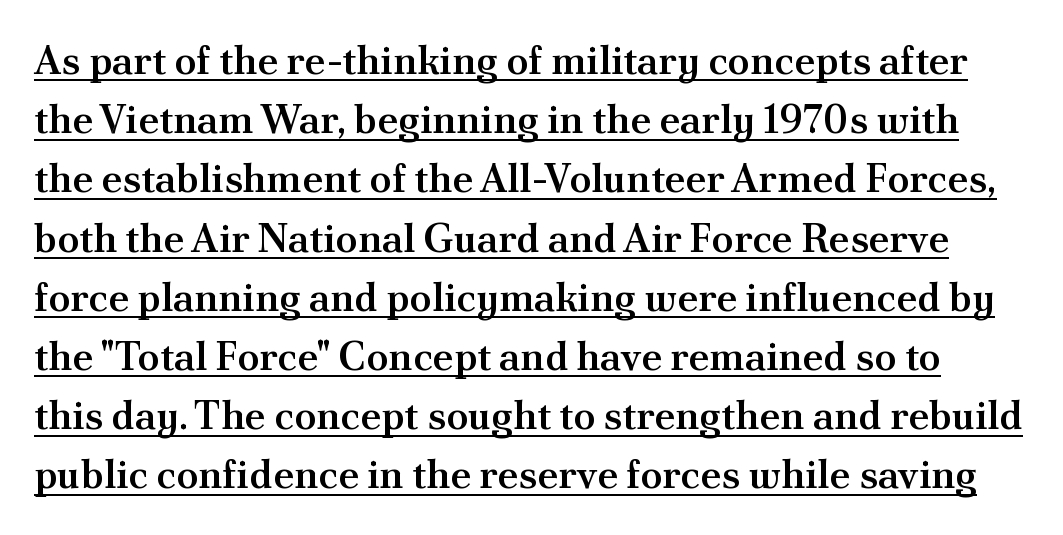
The image shows 40 px semibold serif type, upright; set normal line spacing (1.48x), normal letter spacing, underlined; medium stroke contrast and a small x-height.
